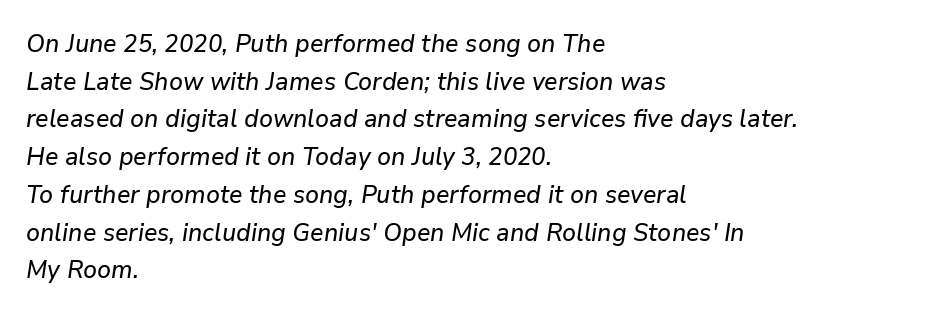
Rule under the text: the space is simply empty. A normal amount of white space separates one row of letters from the next. Tracking here is standard; glyphs follow each other at the usual distance. Alignment: flush left. The whole block is typeset with a tilt.
